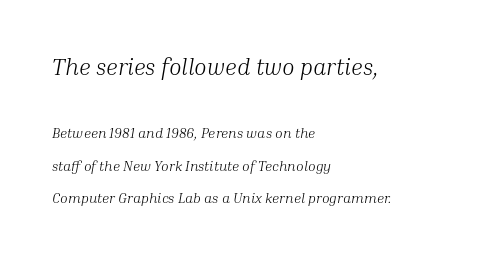
Q: Is the text bold? A: No.
Q: Is the text italic (slanted)? A: Yes, it leans right by about 10 degrees.
Q: Is the text underlined? A: No.
Q: How is the paragraph aligned? A: Left-aligned.
Q: Is the spacing between letters normal or unusually wide? A: Normal.
Q: Is the spacing between lines tight, normal or loose? A: Loose.
Q: Which block of text is set in a larger size, the first (top) or the second (bottom)? A: The first (top) one.
